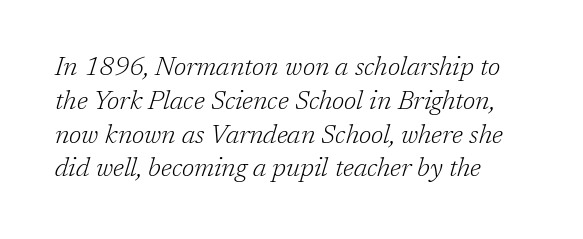
The image shows 26 px text type, italic (leaning right); set normal line spacing (1.3x), normal letter spacing, not underlined.
